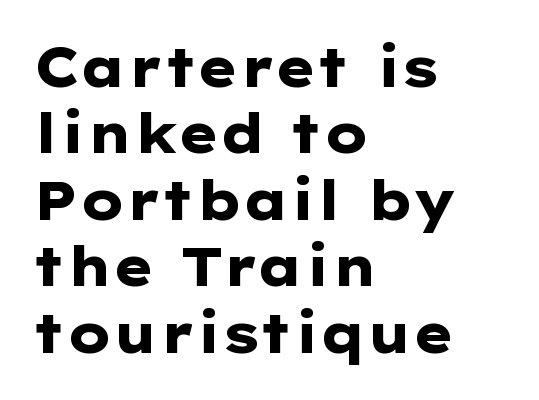
On the weight axis this lands at bold, roughly 700. Honestly, there is no underline to notice here at all. A typesetter would call this proportional, since set widths differ per character. Caption: standard tracking, unaltered. Left-aligned paragraph, ragged on the right. The type family on display is of the sans-serif kind.
